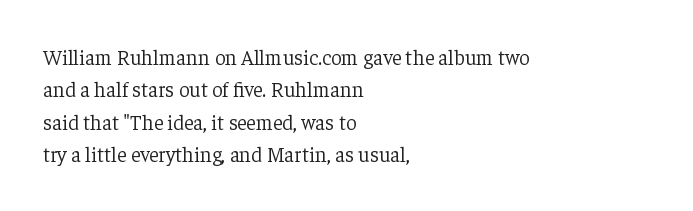
Words float on clear page, feet unadorned. Letters have the restrained weight of plain body copy at most. Horizontal alignment here is leftward, the default for most running prose. Whoever set this chose a conventional vertical rhythm. This sample uses an upright cut, with every glyph sitting square on the baseline.
